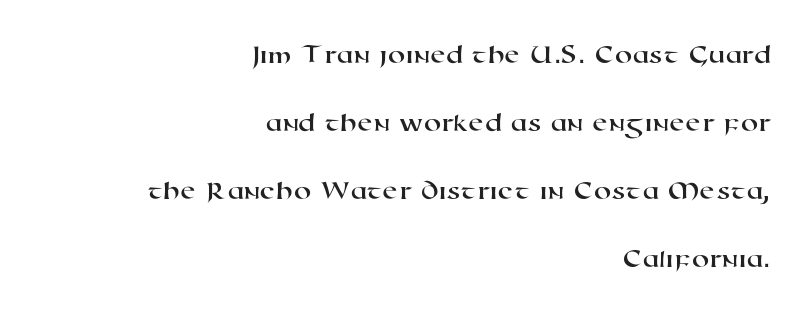
Nothing unusual about the tracking: characters are spaced as the font intends. Bare-footed words on every line. Serifs: no, the terminals of the letterforms are clean. Varying glyph widths throughout — classic text-font behaviour.
